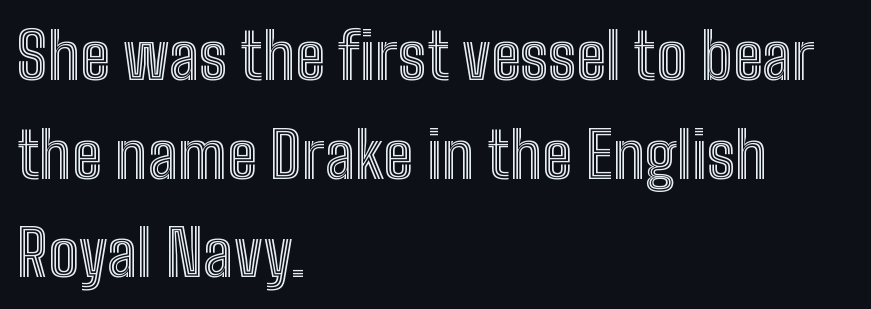
Q: Is the text italic (slanted)? A: No, it is upright.
Q: Is the text underlined? A: No.
Q: How is the paragraph aligned? A: Left-aligned.
Q: Is the spacing between letters normal or unusually wide? A: Normal.
Q: Is the spacing between lines tight, normal or loose? A: Normal.
Q: Width (condensed, normal, or wide)? A: Condensed.
Q: x-height? A: Medium.
Q: Monospaced? A: No.
